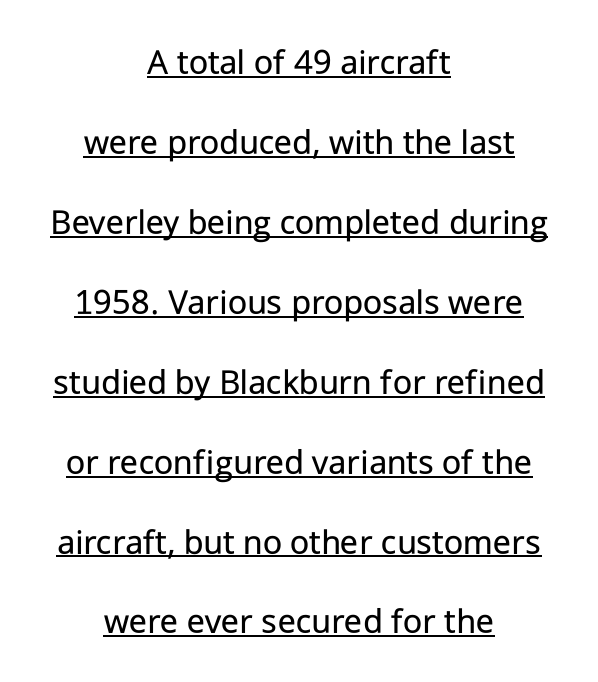
{"serif": "no", "italic": "no", "bold": "no", "weight": "regular", "width": "normal", "stroke_contrast": "low", "x_height": "medium", "monospaced": "no", "underline": "yes", "align": "center", "line_spacing": "loose", "line_spacing_ratio": 2.16, "letter_spacing": "normal", "letter_spacing_em": 0.0, "glyph_px": 37}
